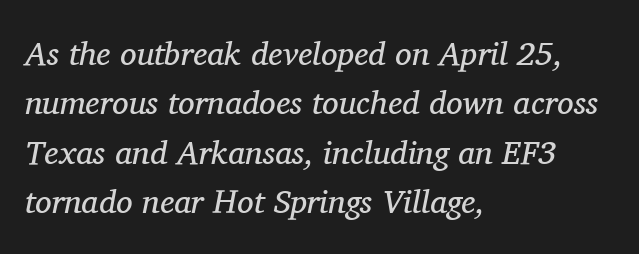
The image shows 33 px regular-weight serif type, italic (leaning right); set left-aligned, normal line spacing (1.5x), normal letter spacing, not underlined; medium stroke contrast and a medium x-height.
